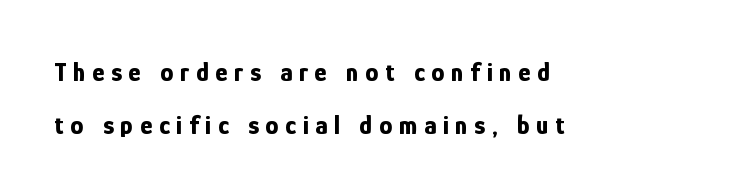
The image shows 26 px bold type, upright; set left-aligned, loose line spacing (2.03x), unusually wide letter spacing (+0.26 em), not underlined.
